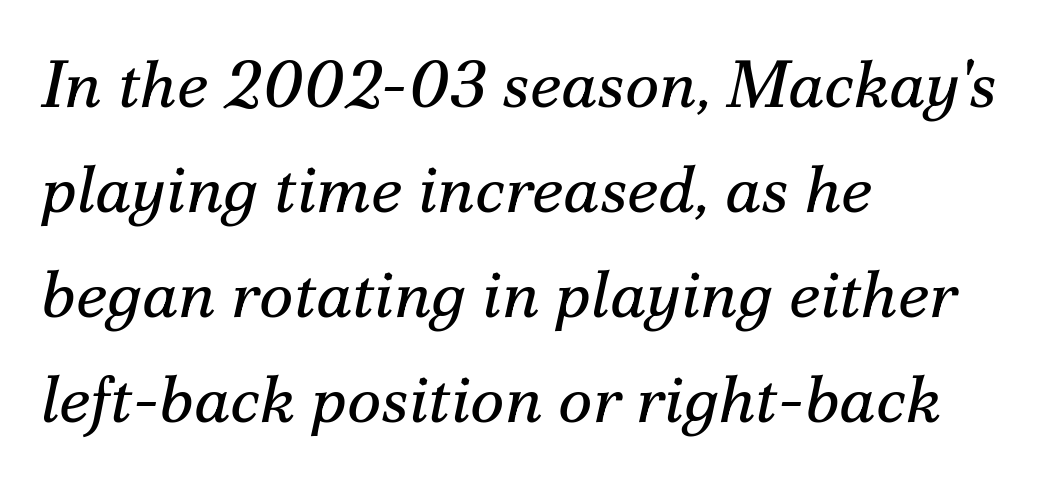
Is the stroke heavy? The answer is a plain regular-or-lighter. These lines are set flush left with a ragged right edge. Looking at the ascenders, they clearly lean. Notice how descenders clear the ascenders below comfortably — that's standard leading. Compared with typical body copy, the letter spacing here is the same. A bare baseline throughout the passage.
